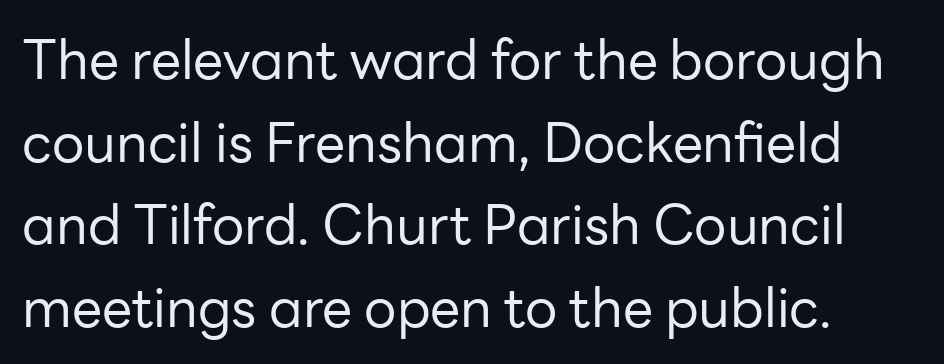
Looks like regular typesetting: each glyph gets only the width it needs. The rendering anchors every line to the left-hand side. Each word holds together tightly as a unit, with standard inter-letter gaps. Serifs: no, the terminals of the letterforms are clean.
